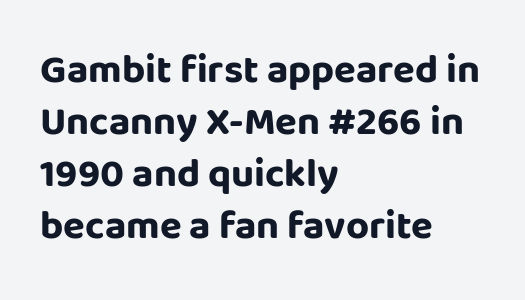
The image shows 40 px bold sans-serif type, upright; set left-aligned, normal line spacing (1.3x), normal letter spacing, not underlined; low stroke contrast and a large x-height.
